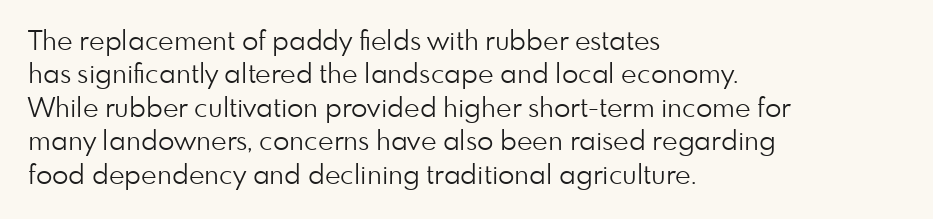
Q: Is the text bold? A: No.
Q: Is the text italic (slanted)? A: No, it is upright.
Q: Is the text underlined? A: No.
Q: How is the paragraph aligned? A: Left-aligned.
Q: Is the spacing between letters normal or unusually wide? A: Normal.
